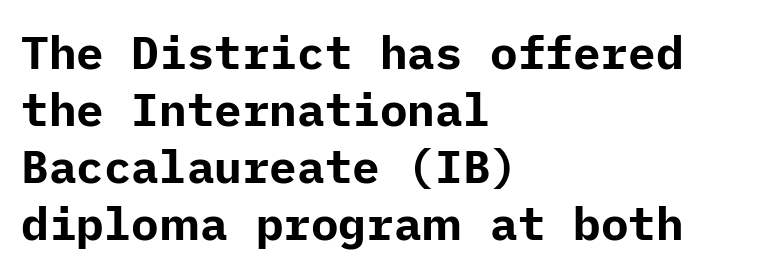
The image shows 46 px bold sans-serif type, upright; set left-aligned, line spacing 1.24x, normal letter spacing, not underlined; low stroke contrast and a medium x-height.
